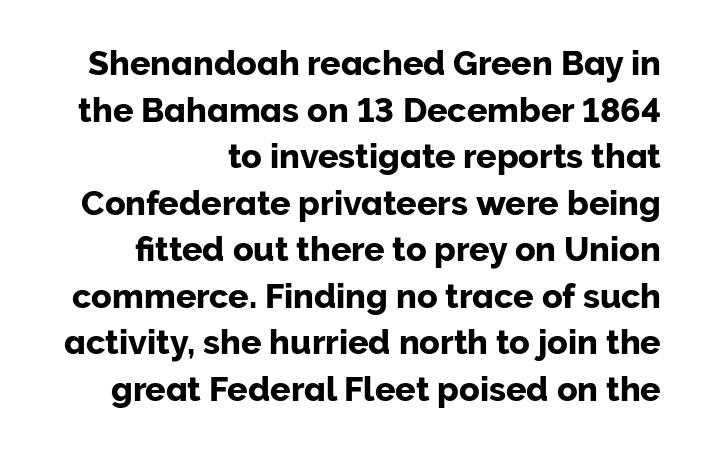
{"serif": "no", "italic": "no", "width": "normal", "stroke_contrast": "low", "x_height": "medium", "monospaced": "no", "underline": "no", "align": "right", "line_spacing": "normal", "line_spacing_ratio": 1.37, "letter_spacing": "normal", "letter_spacing_em": 0.0, "glyph_px": 34}
